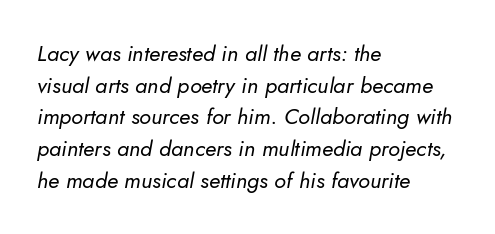
{"italic": "yes", "lean": "right", "slant_degrees": 10, "bold": "no", "underline": "no", "align": "left", "line_spacing": "normal", "line_spacing_ratio": 1.44, "letter_spacing": "normal", "letter_spacing_em": 0.0, "glyph_px": 22}
